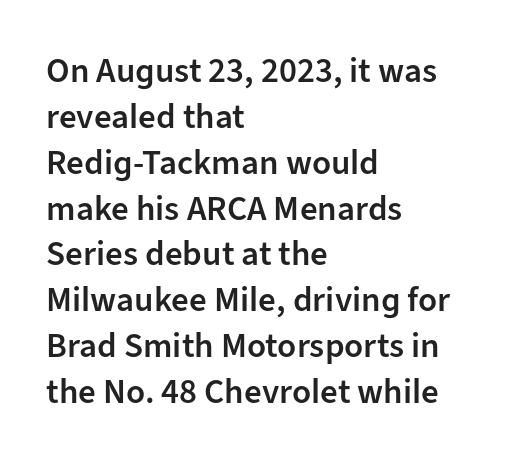
{"serif": "no", "italic": "no", "bold": "semi", "weight": "semibold", "width": "normal", "stroke_contrast": "low", "x_height": "medium", "monospaced": "no", "underline": "no", "align": "left", "line_spacing": "normal", "line_spacing_ratio": 1.31, "letter_spacing": "normal", "letter_spacing_em": 0.0, "glyph_px": 35}
